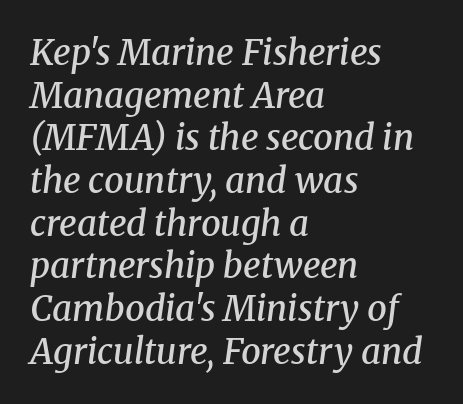
The image shows 35 px semibold serif type, italic (leaning right); set left-aligned, line spacing 1.22x, normal letter spacing, not underlined; medium stroke contrast and a medium x-height.
